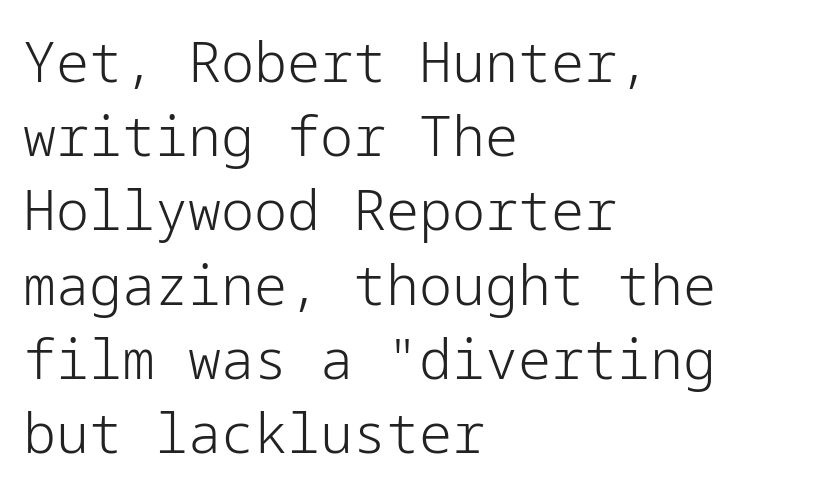
Quick note: underline off. Casual observation: everything's shoved over to the left. A typesetter would call this zero additional tracking. Grotesque or geometric, the face here clearly has no serifs.
